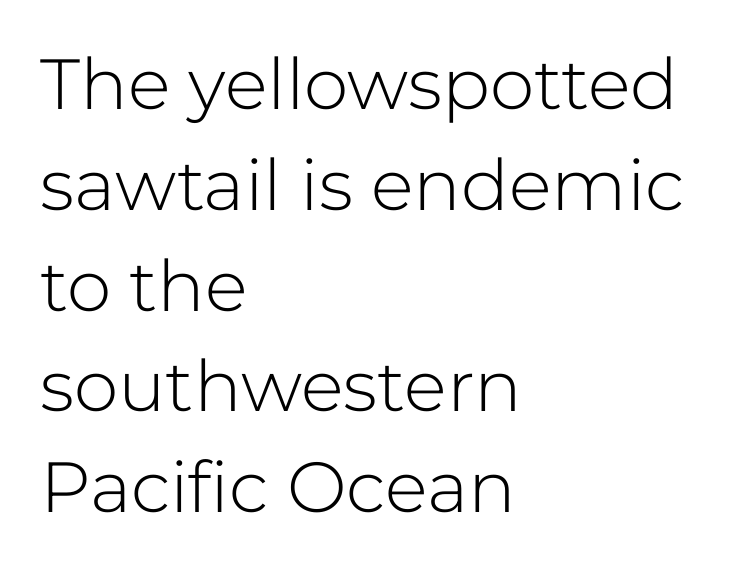
The image shows 71 px light sans-serif type, upright; set left-aligned, normal line spacing (1.42x), normal letter spacing, not underlined; low stroke contrast and a medium x-height.
